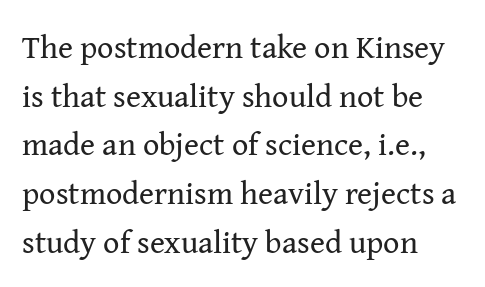
{"serif": "yes", "italic": "no", "bold": "no", "weight": "regular", "width": "normal", "stroke_contrast": "medium", "x_height": "medium", "monospaced": "no", "underline": "no", "align": "left", "line_spacing": "normal", "line_spacing_ratio": 1.52, "letter_spacing": "normal", "letter_spacing_em": 0.0, "glyph_px": 32}
